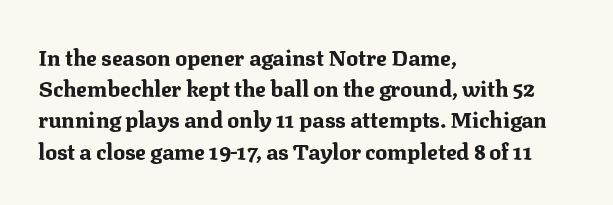
The image shows 22 px bold type, upright; set left-aligned, normal line spacing (1.42x), normal letter spacing, not underlined.
